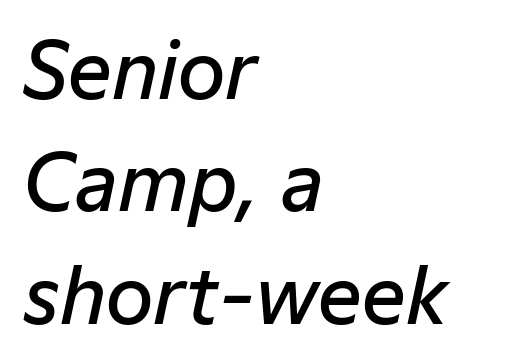
The image shows 77 px semibold type, italic (leaning right); set left-aligned, normal line spacing (1.46x), normal letter spacing, not underlined; low stroke contrast and a medium x-height.
